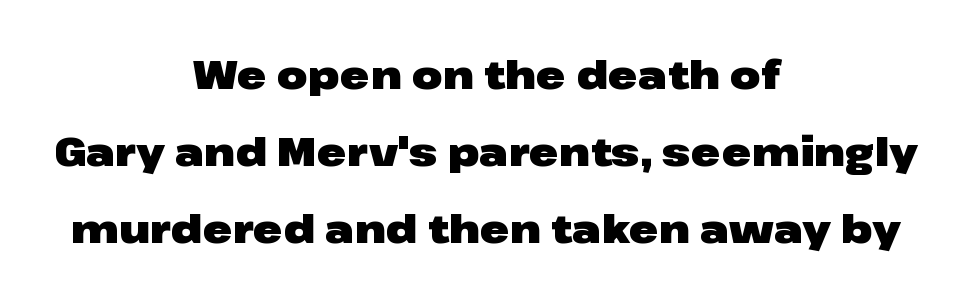
{"serif": "no", "italic": "no", "bold": "yes", "weight": "heavy", "width": "wide", "stroke_contrast": "low", "x_height": "medium", "monospaced": "no", "underline": "no", "align": "center", "line_spacing": "loose", "line_spacing_ratio": 1.93, "letter_spacing": "normal", "letter_spacing_em": 0.0, "glyph_px": 40}
